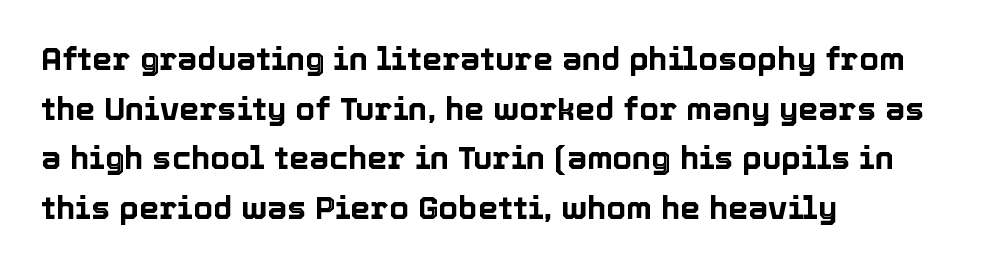
The rendering anchors every line to the left-hand side. A normal amount of white space separates one row of letters from the next. Is this a fixed-width face? No — the glyphs have proportional, varying widths. A typesetter would call this zero additional tracking.
